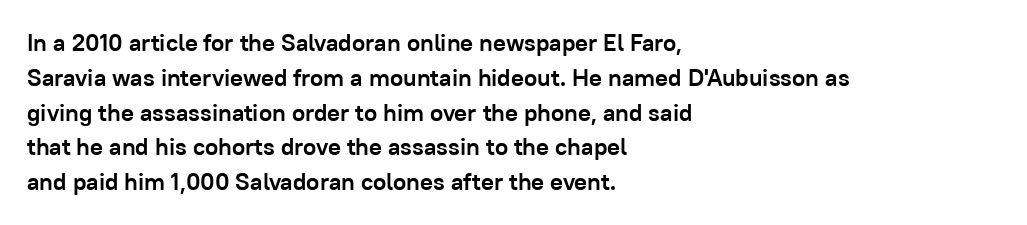
{"italic": "no", "bold": "yes", "underline": "no", "align": "left", "line_spacing": "normal", "line_spacing_ratio": 1.45, "letter_spacing": "normal", "letter_spacing_em": 0.0, "glyph_px": 24}
